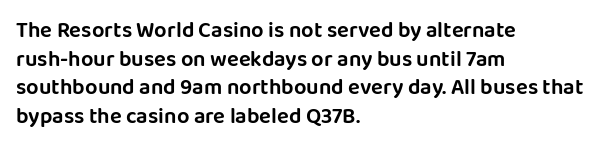
A normal amount of white space separates one row of letters from the next. Unmarked baselines from the first word to the last. These lines were composed using upright roman letters. Compared with typical body copy, the letter spacing here is the same. Line beginnings align vertically; line endings do not.
